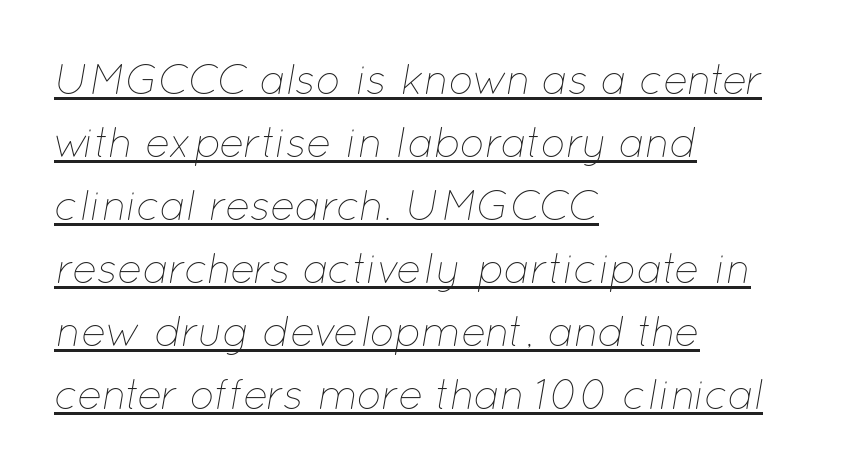
The image shows 42 px thin type, italic (leaning right); set left-aligned, normal line spacing (1.5x), normal letter spacing, underlined; low stroke contrast and a medium x-height.
